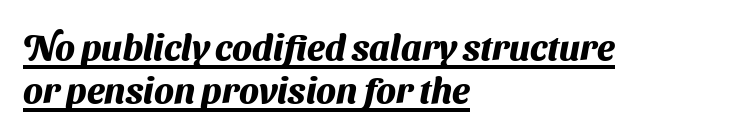
{"serif": "no", "bold": "yes", "weight": "heavy", "width": "normal", "stroke_contrast": "medium", "x_height": "medium", "monospaced": "no", "underline": "yes", "align": "left", "line_spacing_ratio": 1.2, "letter_spacing": "normal", "letter_spacing_em": 0.0, "glyph_px": 36}
